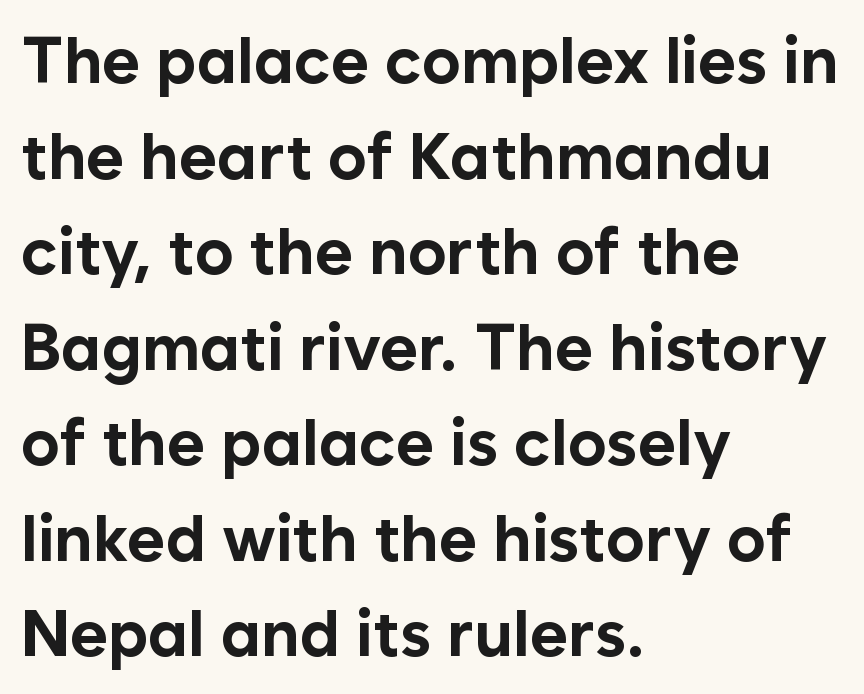
The image shows 65 px bold sans-serif type, upright; set left-aligned, normal line spacing (1.47x), normal letter spacing, not underlined; low stroke contrast and a medium x-height.
